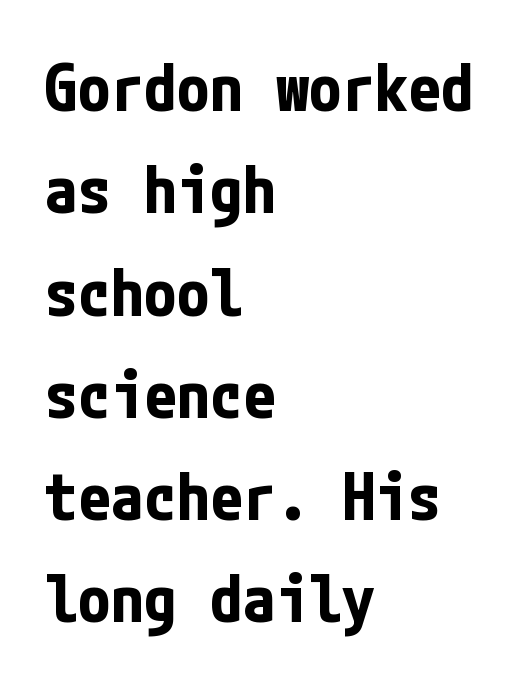
Layout note: lines flush left. Evenly set lines give the paragraph a standard silhouette. Nobody touched the tracking dial on this one. Descenders hang freely into open space.
